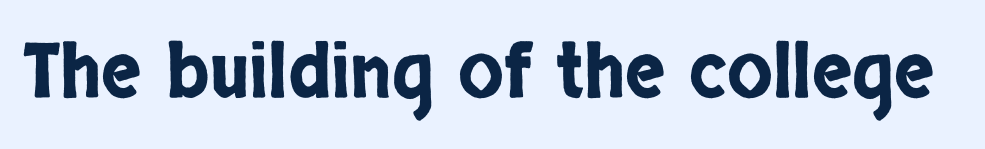
{"serif": "no", "italic": "no", "width": "condensed", "stroke_contrast": "low", "x_height": "large", "monospaced": "no", "underline": "no", "letter_spacing": "normal", "letter_spacing_em": 0.0, "glyph_px": 75}
